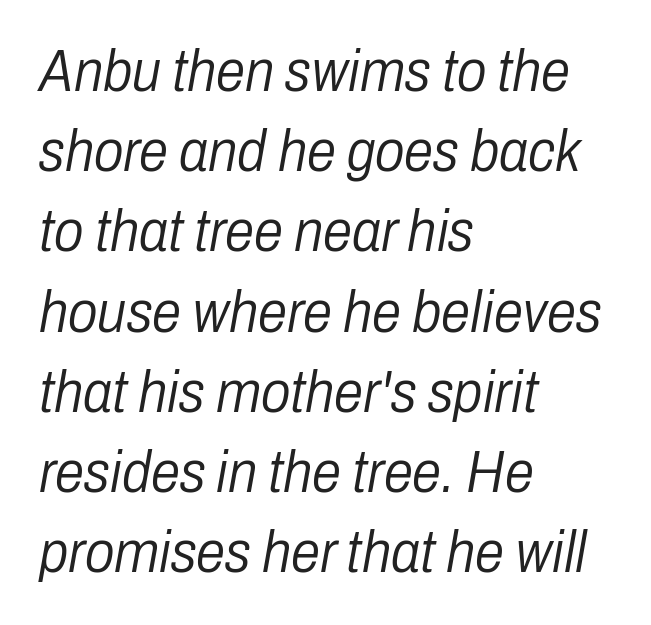
Q: Is the text bold? A: No.
Q: Is the text italic (slanted)? A: Yes, it leans right by about 10 degrees.
Q: Is the text underlined? A: No.
Q: How is the paragraph aligned? A: Left-aligned.
Q: Is the spacing between letters normal or unusually wide? A: Normal.
Q: Is the spacing between lines tight, normal or loose? A: Normal.
Q: Width (condensed, normal, or wide)? A: Condensed.
Q: Stroke contrast? A: Low.
Q: x-height? A: Medium.
Q: Monospaced? A: No.
